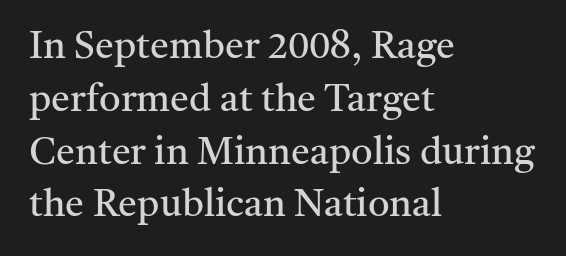
Q: Is the text bold? A: No.
Q: Is the text italic (slanted)? A: No, it is upright.
Q: Is the typeface a serif or a sans-serif typeface? A: Serif.
Q: Is the text underlined? A: No.
Q: How is the paragraph aligned? A: Left-aligned.
Q: Is the spacing between letters normal or unusually wide? A: Normal.
Q: Is the spacing between lines tight, normal or loose? A: Normal.
Q: Width (condensed, normal, or wide)? A: Normal.
Q: Stroke contrast? A: Medium.
Q: x-height? A: Medium.
Q: Monospaced? A: No.
